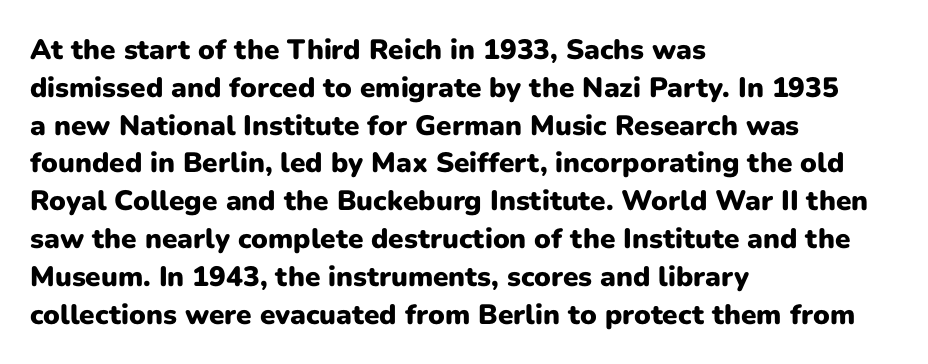
The axis of the letterforms is exactly vertical. The rows are spaced the way most documents space them. Do the characters align in a grid? No, the font is proportional. Strong, thick strokes mark this as bold type. Descenders hang freely into open space. The face used here is a sans, in the tradition of grotesques and geometrics.
